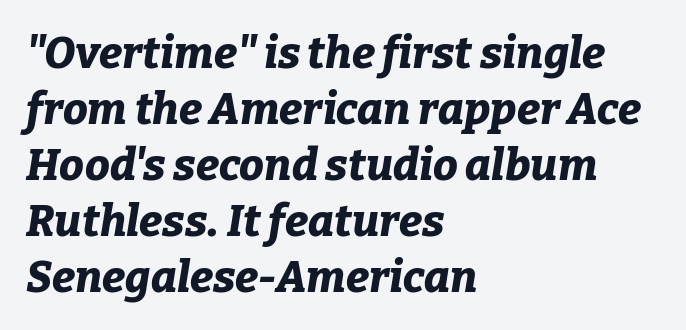
The image shows 44 px bold type, italic (leaning right); set left-aligned, normal line spacing (1.27x), normal letter spacing, not underlined; low stroke contrast and a medium x-height.
